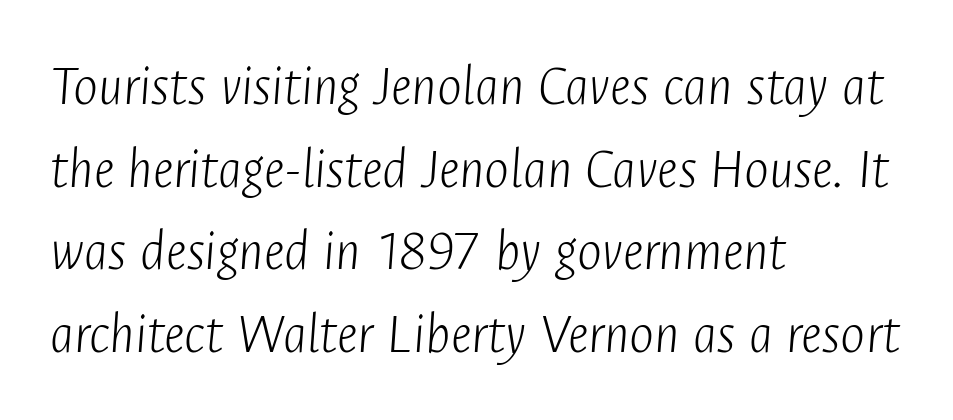
Q: Is the text bold? A: No.
Q: Is the text italic (slanted)? A: Yes, it leans right by about 4 degrees.
Q: Is the text underlined? A: No.
Q: How is the paragraph aligned? A: Left-aligned.
Q: Is the spacing between letters normal or unusually wide? A: Normal.
Q: Is the spacing between lines tight, normal or loose? A: Normal.
Q: Width (condensed, normal, or wide)? A: Condensed.
Q: Stroke contrast? A: Low.
Q: x-height? A: Medium.
Q: Monospaced? A: No.
